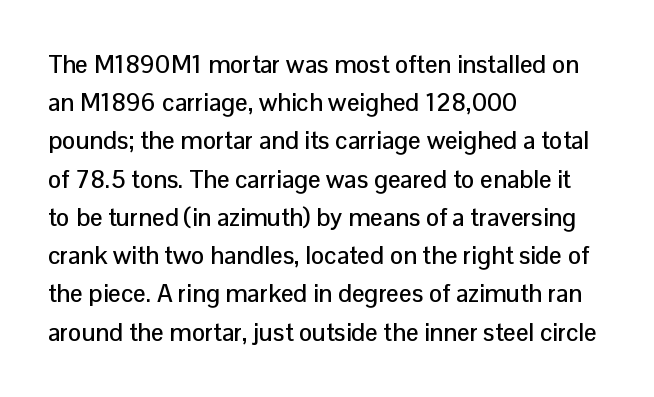
{"italic": "no", "underline": "no", "align": "left", "line_spacing": "normal", "line_spacing_ratio": 1.53, "letter_spacing": "normal", "letter_spacing_em": 0.0, "glyph_px": 25}
